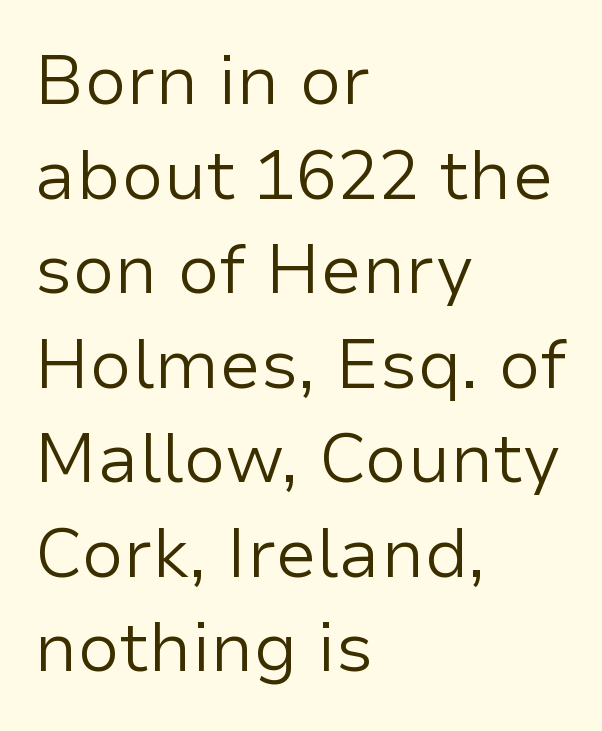
The image shows 69 px regular-weight sans-serif type, upright; set left-aligned, normal line spacing (1.37x), normal letter spacing, not underlined; low stroke contrast and a medium x-height.
